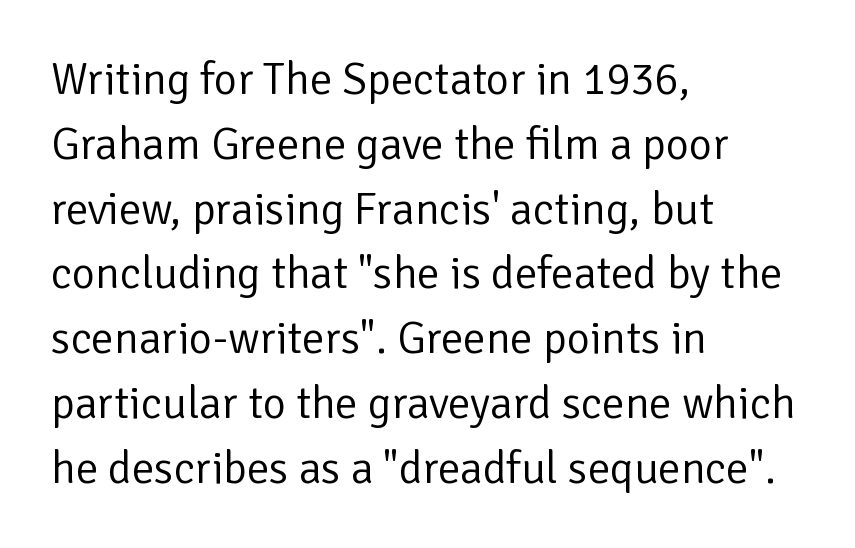
{"serif": "no", "italic": "no", "bold": "no", "weight": "regular", "width": "normal", "stroke_contrast": "low", "x_height": "medium", "monospaced": "no", "underline": "no", "align": "left", "line_spacing": "normal", "line_spacing_ratio": 1.44, "letter_spacing": "normal", "letter_spacing_em": 0.0, "glyph_px": 45}
